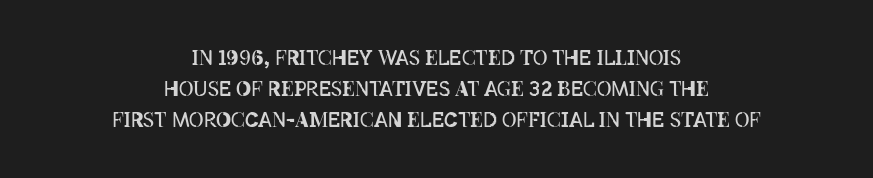
{"italic": "no", "bold": "no", "underline": "no", "align": "center", "line_spacing": "normal", "line_spacing_ratio": 1.56, "letter_spacing": "normal", "letter_spacing_em": 0.0, "glyph_px": 20}
